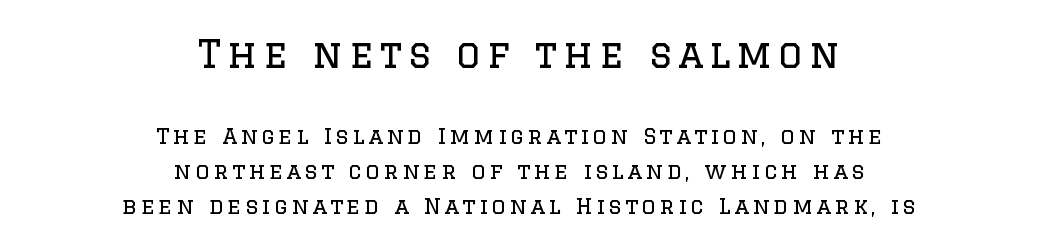
Letterform terminals end in serifs throughout the passage. The passage is arranged like a title page — every line centered. Italic? Not at all — the glyphs are vertical. The foot of each line stays bare and open. Honestly, the row spacing looks completely unremarkable.
